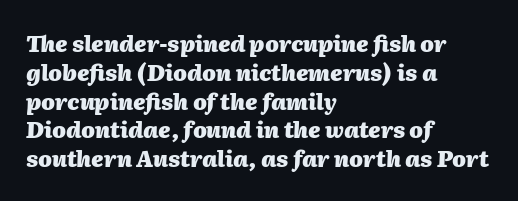
Q: Is the text bold? A: Yes.
Q: Is the text italic (slanted)? A: Yes, it leans right by about 2 degrees.
Q: Is the text underlined? A: No.
Q: How is the paragraph aligned? A: Left-aligned.
Q: Is the spacing between letters normal or unusually wide? A: Normal.
Q: Is the spacing between lines tight, normal or loose? A: Normal.
